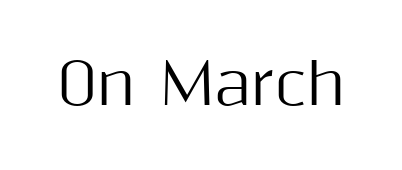
Plain, unruled lines of type. Unlike a traditional serif, this face leaves its strokes unadorned. This is roman type, the default non-slanted kind. What stands out about the letter spacing? Nothing — it is the standard amount. The face used here is proportionally spaced, like ordinary book or web type.
